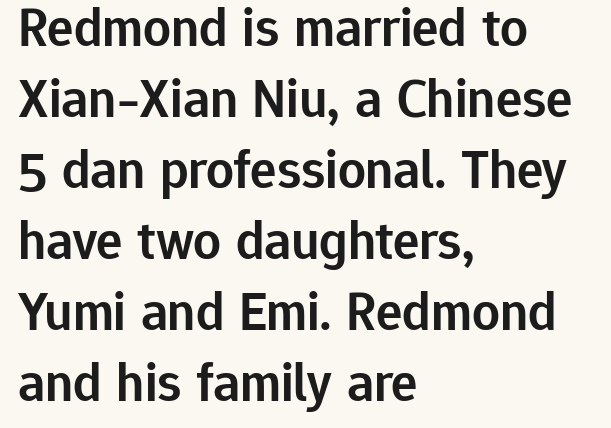
Letter spacing: default. If you measured baseline to baseline, you'd find a middling distance. These lines are set flush left with a ragged right edge. The typesetting leans somewhat heavy: a semibold. Ordinary non-slanted type is in use. The passage shown is not underscored anywhere.
